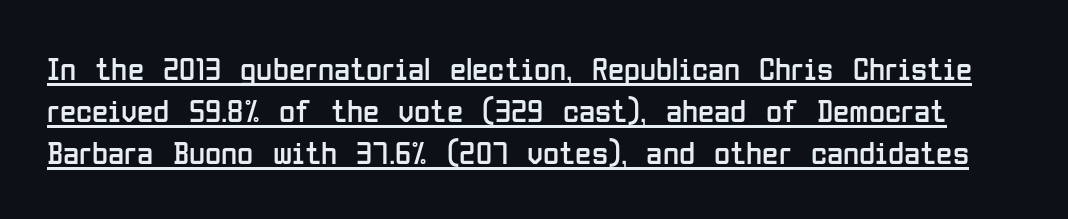
A rule runs beneath these lines of type. The block of text has a typical density, with ordinary space between rows. This is roman type, the default non-slanted kind. Looks like regular typesetting: each glyph gets only the width it needs.
